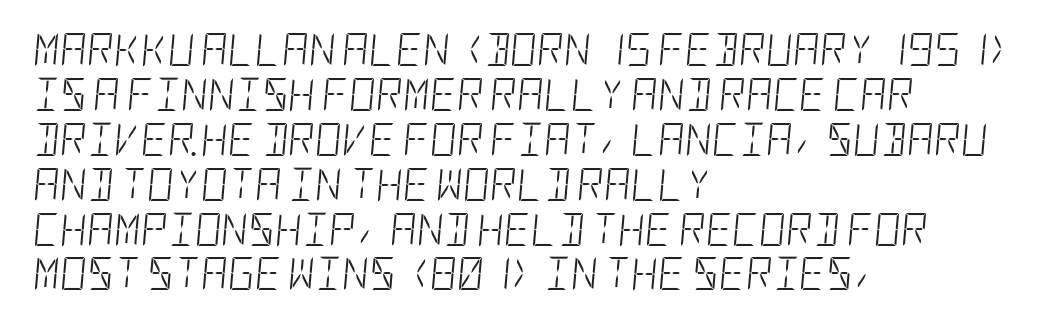
The image shows 33 px light, condensed type, italic (leaning right); set left-aligned, normal line spacing (1.36x), normal letter spacing, not underlined; low stroke contrast and a large x-height.
